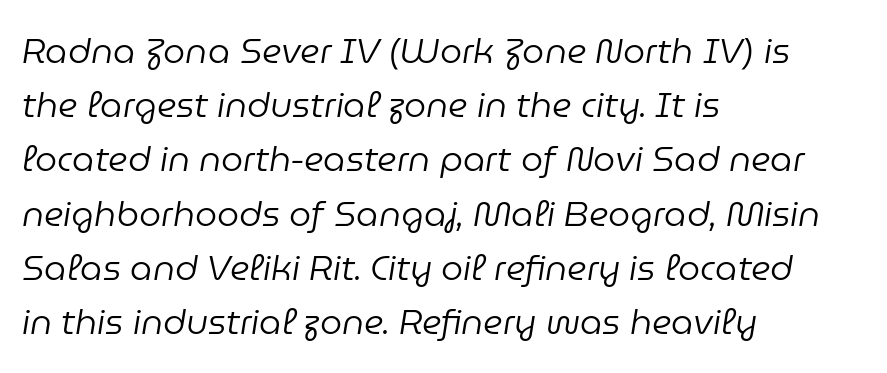
The lines sit at an ordinary, default distance from one another. These lines are rendered in a variable-pitch font. Line beginnings align vertically; line endings do not. This is oblique type, the kind used for emphasis or titles. In terms of letterspacing, this is plain default setting. On a weight scale, this lands at 450 or below.
